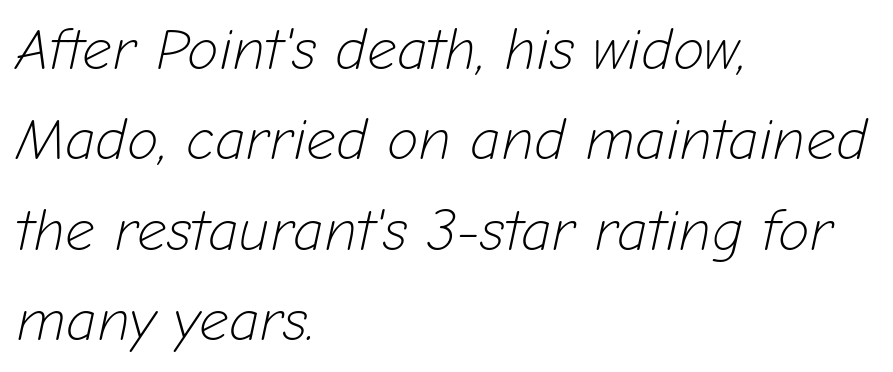
Each row of text sits above clean, open space. No extra ink here — the face is not bold. Nobody touched the tracking dial on this one. A typesetter would call this proportional, since set widths differ per character. The paragraph has a hard left edge and a soft right edge.
